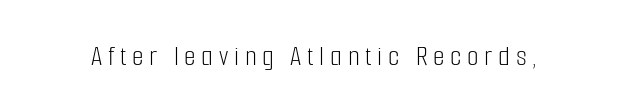
The image shows 30 px light, condensed sans-serif type, upright; set not underlined; low stroke contrast and a medium x-height.
